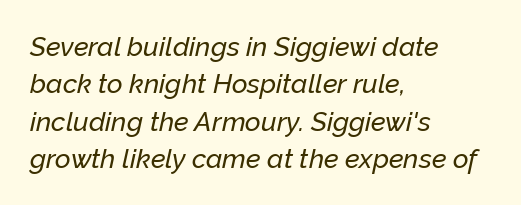
The image shows 27 px text type, italic (leaning right); set left-aligned, normal line spacing (1.38x), normal letter spacing, not underlined.
